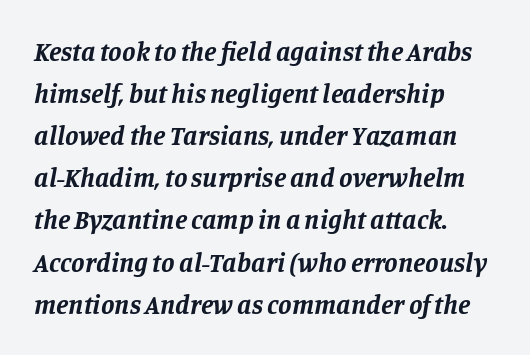
Each word holds together tightly as a unit, with standard inter-letter gaps. Is there much room between lines? A standard amount, neither cramped nor airy. Plain, unruled lines of type. Does the weight exceed regular? Yes, all the way to bold.
